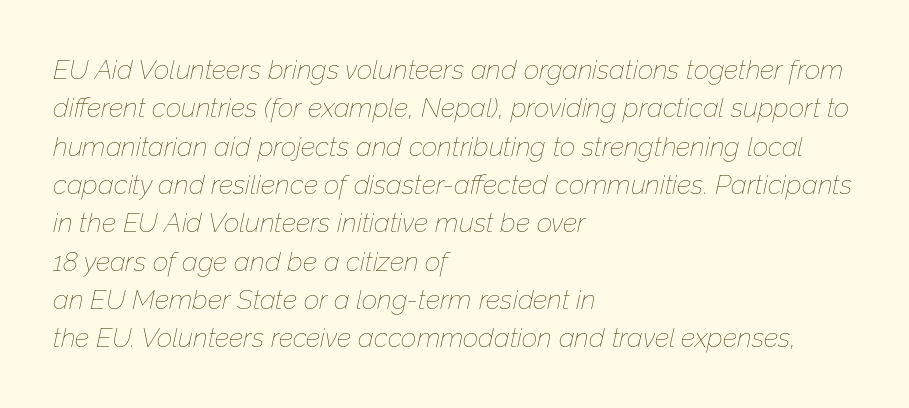
The image shows 27 px text type, italic (leaning right); set left-aligned, normal line spacing (1.42x), normal letter spacing, not underlined.
